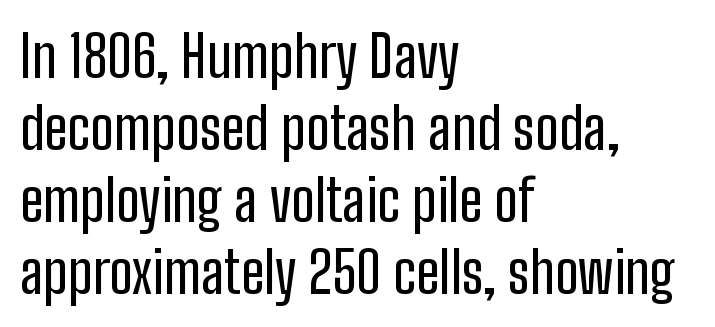
Q: Is the text italic (slanted)? A: No, it is upright.
Q: Is the typeface a serif or a sans-serif typeface? A: Sans-serif.
Q: Is the text underlined? A: No.
Q: How is the paragraph aligned? A: Left-aligned.
Q: Is the spacing between letters normal or unusually wide? A: Normal.
Q: Width (condensed, normal, or wide)? A: Condensed.
Q: Stroke contrast? A: Low.
Q: x-height? A: Medium.
Q: Monospaced? A: No.
